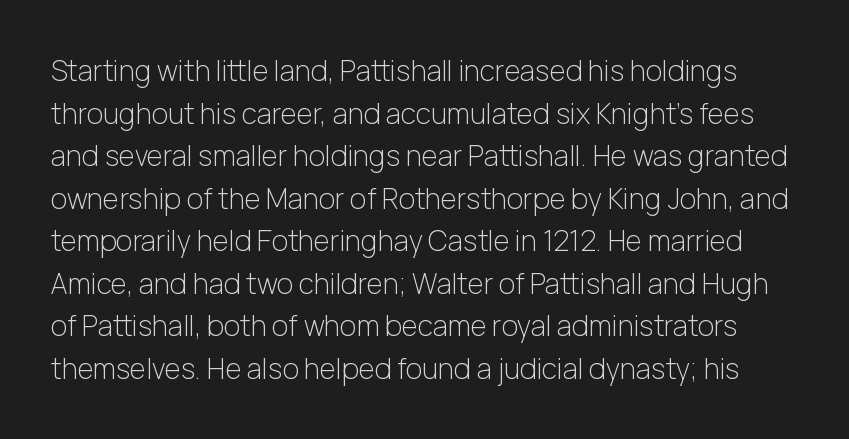
{"serif": "no", "italic": "no", "bold": "no", "weight": "light", "width": "normal", "stroke_contrast": "low", "x_height": "medium", "monospaced": "no", "underline": "no", "line_spacing": "normal", "line_spacing_ratio": 1.52, "letter_spacing": "normal", "letter_spacing_em": 0.0, "glyph_px": 28}
